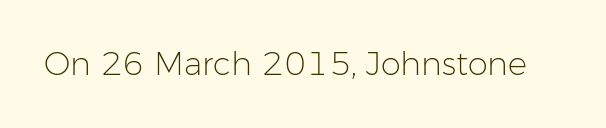
The face used here is a sans, in the tradition of grotesques and geometrics. These lines are rendered in a variable-pitch font. This rendering features lettering with no underline. Standard letterfit; no display-style spreading of the glyphs. The passage shown is not bold in any degree.
